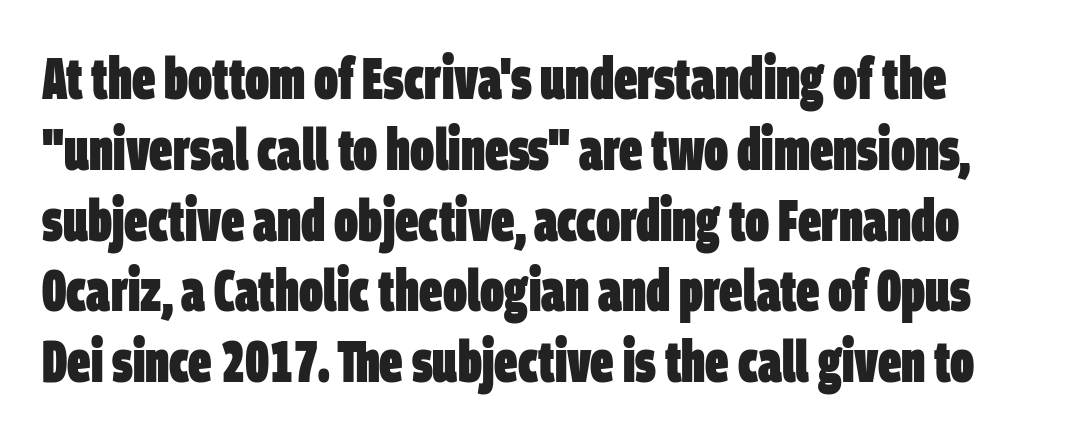
The image shows 58 px heavy, condensed sans-serif type; set line spacing 1.22x, normal letter spacing, not underlined; low stroke contrast and a large x-height.
